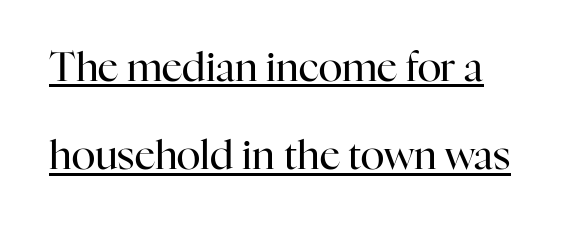
Q: Is the text bold? A: No.
Q: Is the text italic (slanted)? A: No, it is upright.
Q: Is the typeface a serif or a sans-serif typeface? A: Serif.
Q: Is the text underlined? A: Yes.
Q: Is the spacing between letters normal or unusually wide? A: Normal.
Q: Is the spacing between lines tight, normal or loose? A: Loose.
Q: Width (condensed, normal, or wide)? A: Normal.
Q: Stroke contrast? A: High.
Q: x-height? A: Medium.
Q: Monospaced? A: No.
